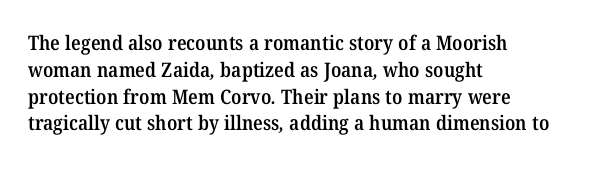
Tracking here is standard; glyphs follow each other at the usual distance. The ragged edge is on the right, which tells us the setting is flush left. The area under the type is left untouched. Weight check: semibold — heavier than regular, not quite bold. Students, observe: this is what conventionally led text looks like.
